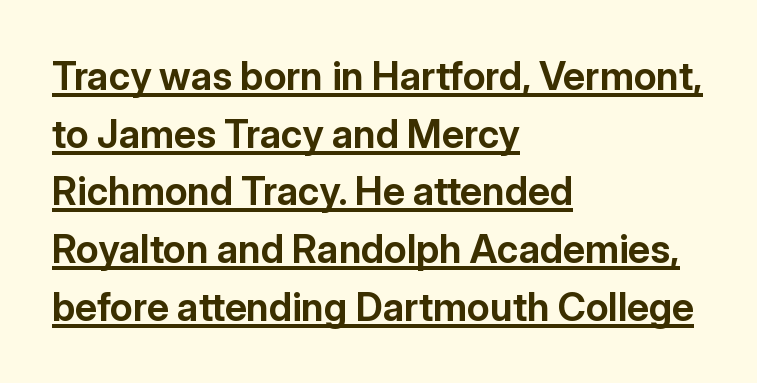
Look at the bottom of the vertical strokes: they stop flat, with no serifs. Typesetter's note: full bold, strokes at maximum text heaviness. The rows are spaced the way most documents space them. The rendering uses natural spacing where letterforms have individual widths. How are the letters spaced? Ordinarily, with no added tracking.
